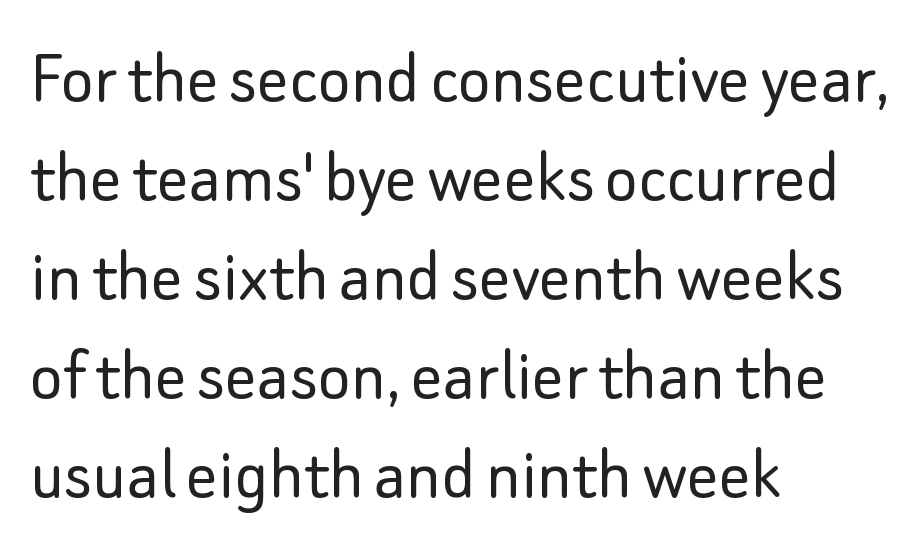
The image shows 78 px light sans-serif type, upright; set left-aligned, normal line spacing (1.27x), normal letter spacing, not underlined; low stroke contrast and a small x-height.
